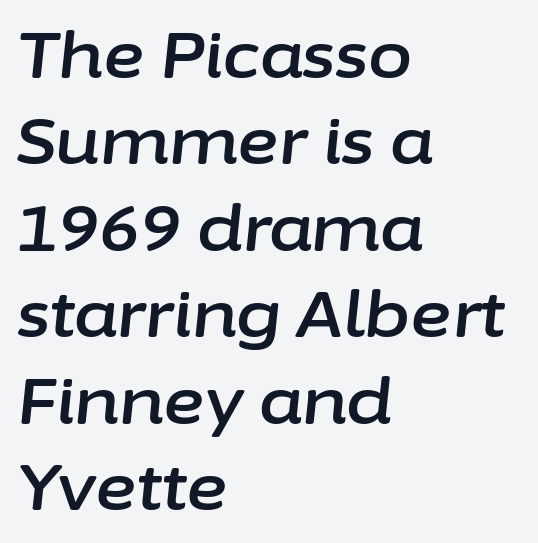
The rendering uses natural spacing where letterforms have individual widths. Descenders hang freely into open space. Short and long lines alike share a common starting point at left. The lettering tilts uniformly, giving the passage an italic look. Spacing between characters is what you'd get straight out of the box. The rows are spaced the way most documents space them.
